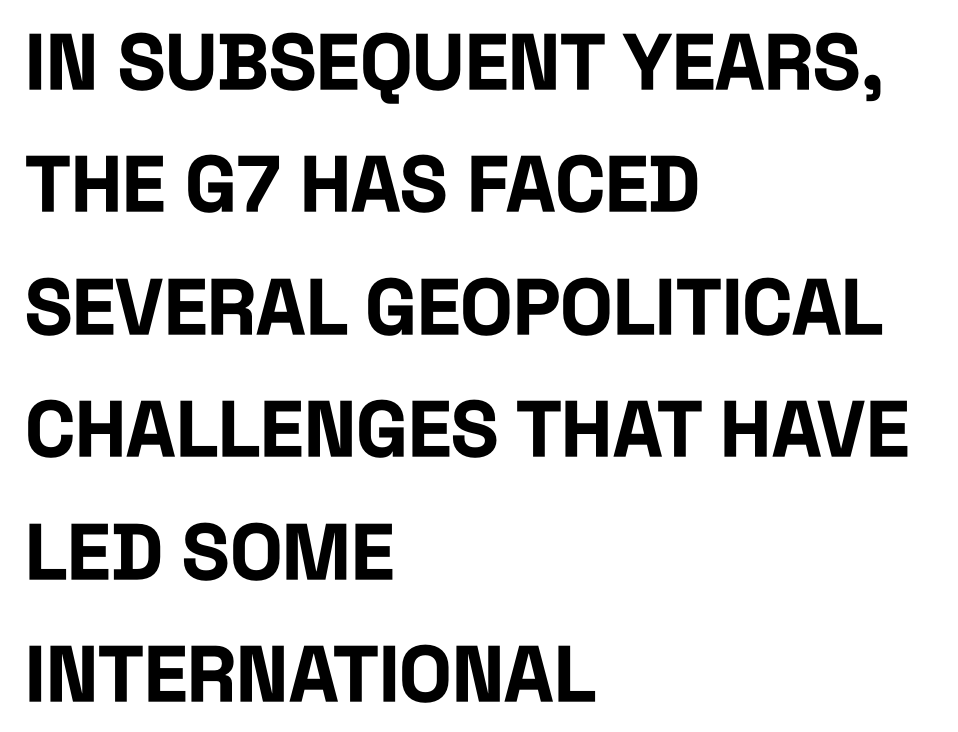
Q: Is the text bold? A: Yes.
Q: Is the text italic (slanted)? A: No, it is upright.
Q: Is the typeface a serif or a sans-serif typeface? A: Sans-serif.
Q: Is the text underlined? A: No.
Q: How is the paragraph aligned? A: Left-aligned.
Q: Is the spacing between letters normal or unusually wide? A: Normal.
Q: Is the spacing between lines tight, normal or loose? A: Normal.
Q: Width (condensed, normal, or wide)? A: Condensed.
Q: Stroke contrast? A: Low.
Q: x-height? A: Large.
Q: Monospaced? A: No.
